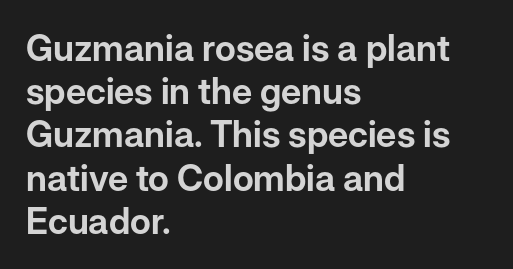
This is sans-serif lettering, the kind often seen on screens and signage. The letters advance in unequal steps, a hallmark of proportional type. The zone under the glyphs is completely vacant. Rendered with straight, roman letterforms. Layout note: lines flush left.
